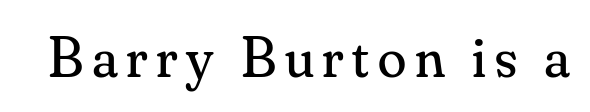
Q: Is the text bold? A: No.
Q: Is the text italic (slanted)? A: No, it is upright.
Q: Is the typeface a serif or a sans-serif typeface? A: Serif.
Q: Is the text underlined? A: No.
Q: Width (condensed, normal, or wide)? A: Normal.
Q: Stroke contrast? A: Medium.
Q: x-height? A: Small.
Q: Monospaced? A: No.
